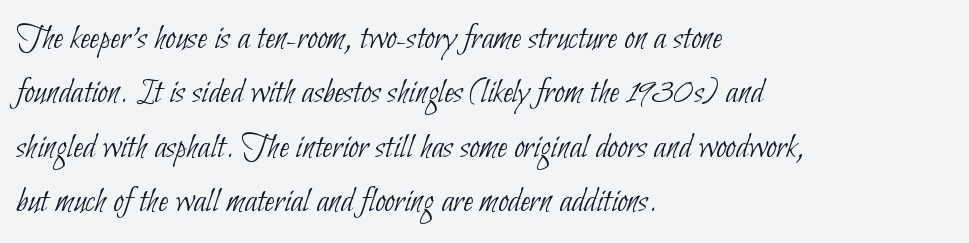
Counters stay open thanks to moderate or lighter strokes. Leftover space on each line is placed entirely after the last word. Does extra space separate the letters? No, they use regular spacing. Here the designer chose a conventional face with non-uniform glyph widths.
